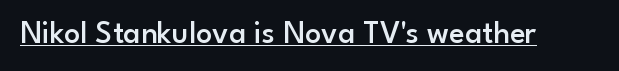
{"serif": "no", "italic": "no", "bold": "semi", "weight": "semibold", "width": "normal", "stroke_contrast": "low", "x_height": "small", "monospaced": "no", "underline": "yes", "letter_spacing": "normal", "letter_spacing_em": 0.0, "glyph_px": 32}
